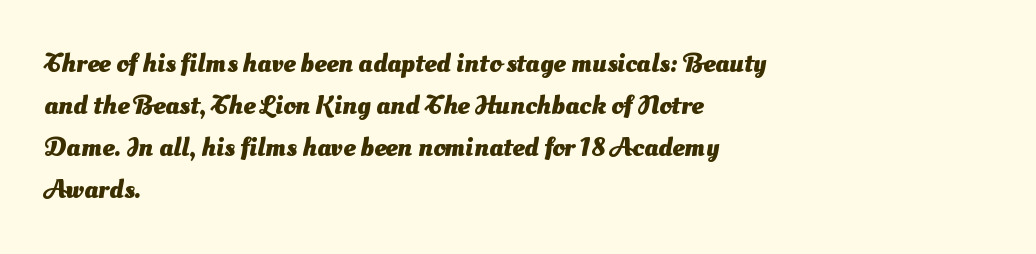
{"bold": "yes", "underline": "no", "align": "left", "line_spacing": "normal", "line_spacing_ratio": 1.56, "letter_spacing": "normal", "letter_spacing_em": 0.0, "glyph_px": 27}
